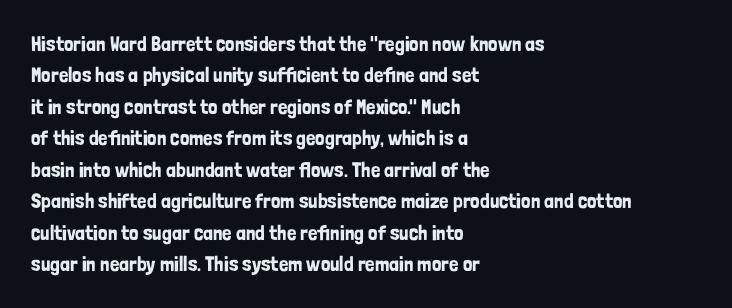
Unmarked baselines from the first word to the last. Every character sits straight up, as roman type does. The lines in this sample share a left origin and differ only in where they stop. Summary of vertical rhythm: regular, with standard interline spacing. Inter-character spacing is left at the font's built-in metrics.
